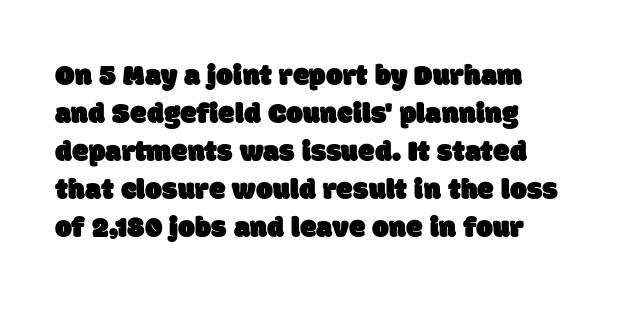
Q: Is the typeface a serif or a sans-serif typeface? A: Sans-serif.
Q: Is the text underlined? A: No.
Q: How is the paragraph aligned? A: Left-aligned.
Q: Is the spacing between letters normal or unusually wide? A: Normal.
Q: Is the spacing between lines tight, normal or loose? A: Normal.
Q: Width (condensed, normal, or wide)? A: Normal.
Q: Stroke contrast? A: Low.
Q: x-height? A: Large.
Q: Monospaced? A: No.
